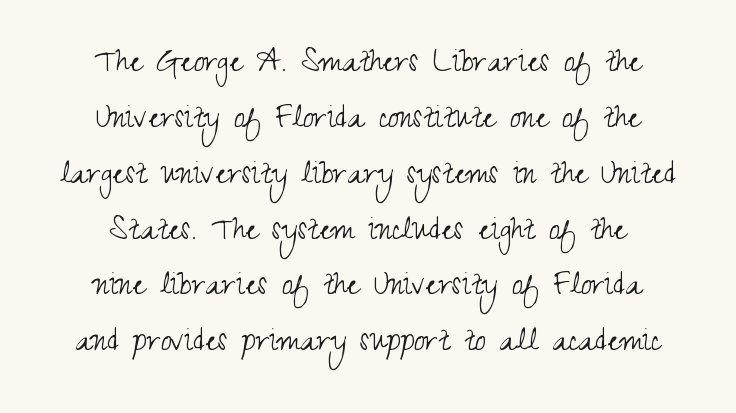
Q: Is the text bold? A: No.
Q: Is the text italic (slanted)? A: No, it is upright.
Q: Is the typeface a serif or a sans-serif typeface? A: Sans-serif.
Q: Is the text underlined? A: No.
Q: How is the paragraph aligned? A: Centered.
Q: Is the spacing between letters normal or unusually wide? A: Normal.
Q: Is the spacing between lines tight, normal or loose? A: Normal.
Q: Width (condensed, normal, or wide)? A: Condensed.
Q: Stroke contrast? A: Medium.
Q: x-height? A: Small.
Q: Monospaced? A: No.
